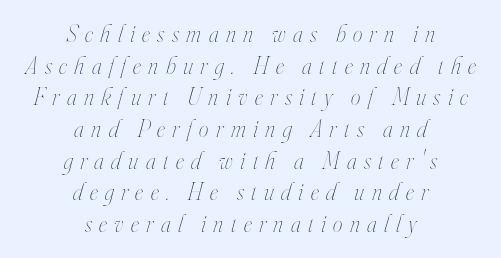
Here the glyphs are tracked loosely, breaking word shapes into spaced letters. Each row of text sits above clean, open space. This rendering uses center alignment, leaving both contours irregular but symmetric. Would a proofreader flag this as italicized? Yes. Notice how descenders clear the ascenders below comfortably — that's standard leading. A light-to-regular cut is what we see here.
